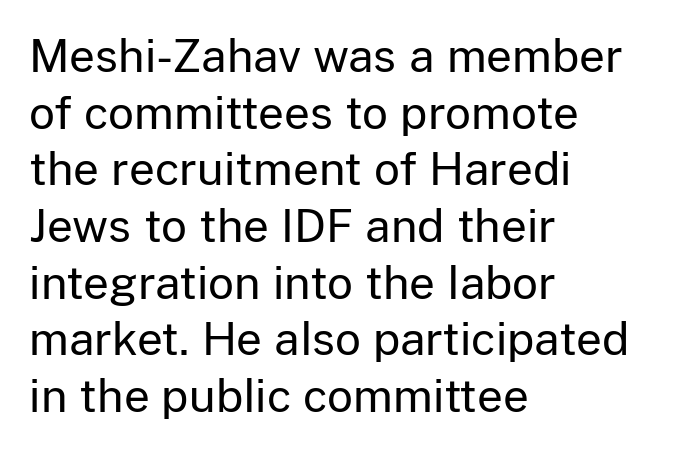
A typesetter would call this zero additional tracking. The rag falls on the right side of this text block. The typesetting does not lean heavy: it is not bold. Has an underline been added? It has not.
